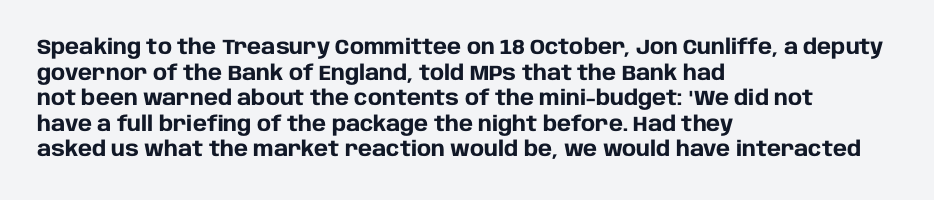
The image shows 21 px bold type, upright; set left-aligned, line spacing 1.22x, normal letter spacing, not underlined.
